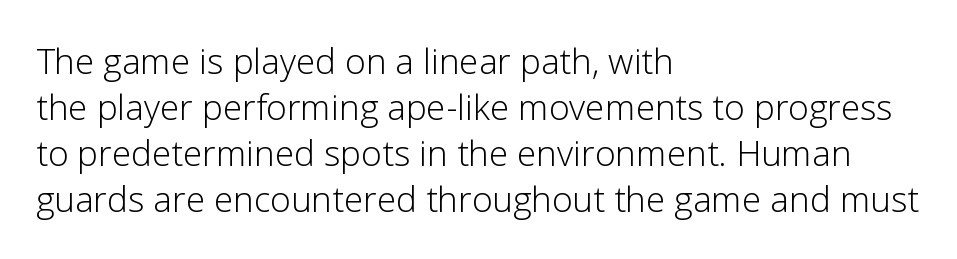
Q: Is the text bold? A: No.
Q: Is the text italic (slanted)? A: No, it is upright.
Q: Is the typeface a serif or a sans-serif typeface? A: Sans-serif.
Q: Is the text underlined? A: No.
Q: How is the paragraph aligned? A: Left-aligned.
Q: Is the spacing between letters normal or unusually wide? A: Normal.
Q: Is the spacing between lines tight, normal or loose? A: Normal.
Q: Width (condensed, normal, or wide)? A: Normal.
Q: Stroke contrast? A: Low.
Q: x-height? A: Medium.
Q: Monospaced? A: No.
